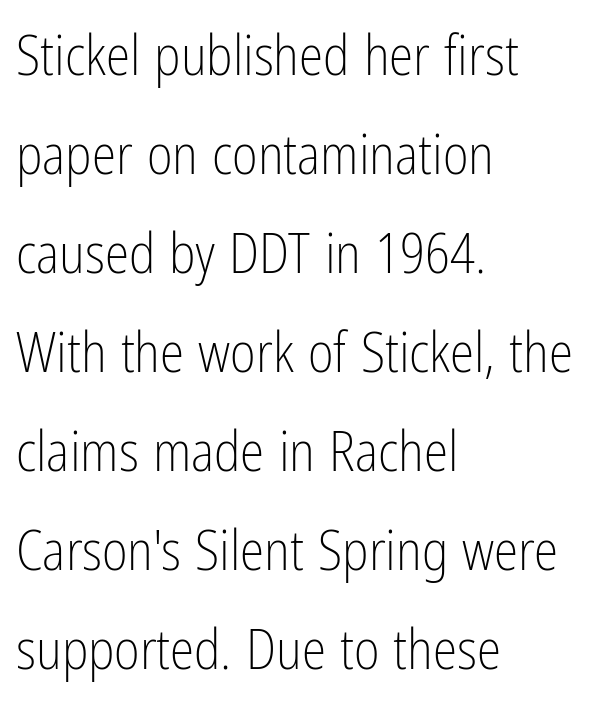
The image shows 55 px light, condensed sans-serif type, upright; set left-aligned, line spacing 1.8x, normal letter spacing, not underlined; low stroke contrast and a medium x-height.
